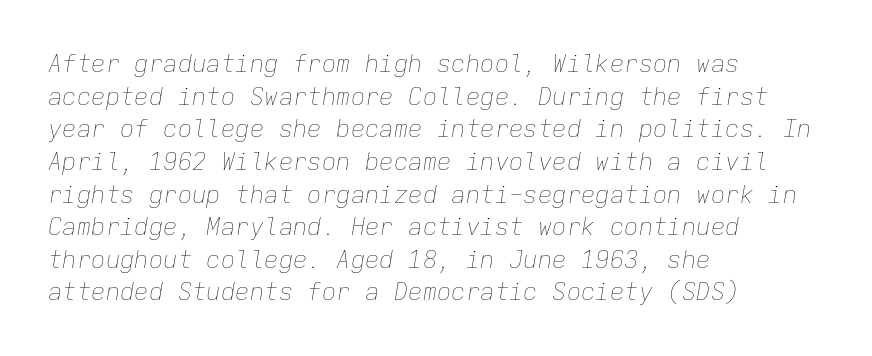
Q: Is the text bold? A: No.
Q: Is the text italic (slanted)? A: Yes, it leans right by about 9 degrees.
Q: Is the text underlined? A: No.
Q: How is the paragraph aligned? A: Left-aligned.
Q: Is the spacing between letters normal or unusually wide? A: Normal.
Q: Is the spacing between lines tight, normal or loose? A: Normal.
